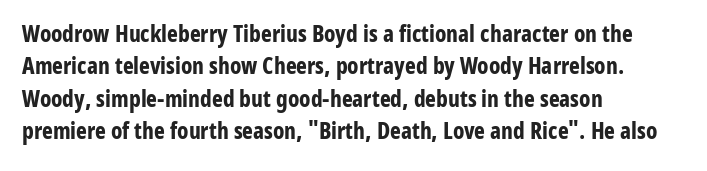
{"italic": "no", "bold": "yes", "underline": "no", "align": "left", "line_spacing": "normal", "line_spacing_ratio": 1.41, "letter_spacing": "normal", "letter_spacing_em": 0.0, "glyph_px": 23}
